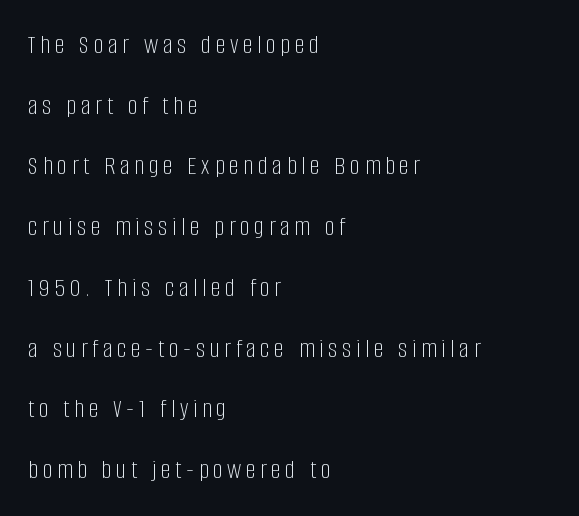
{"italic": "no", "bold": "no", "underline": "no", "align": "left", "line_spacing": "loose", "line_spacing_ratio": 2.25, "glyph_px": 27}
